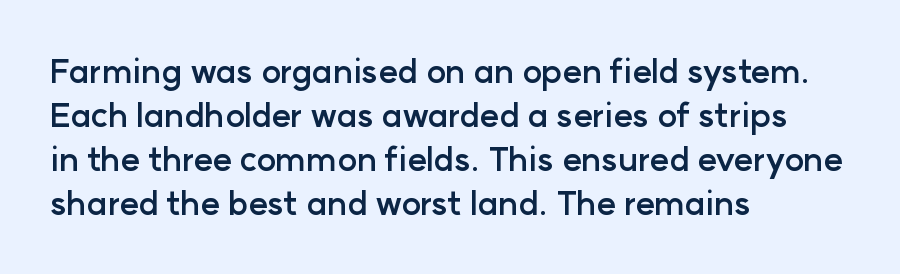
Q: Is the text bold? A: Yes.
Q: Is the text italic (slanted)? A: No, it is upright.
Q: Is the typeface a serif or a sans-serif typeface? A: Sans-serif.
Q: Is the text underlined? A: No.
Q: How is the paragraph aligned? A: Left-aligned.
Q: Is the spacing between letters normal or unusually wide? A: Normal.
Q: Is the spacing between lines tight, normal or loose? A: Normal.
Q: Width (condensed, normal, or wide)? A: Normal.
Q: Stroke contrast? A: Low.
Q: x-height? A: Medium.
Q: Monospaced? A: No.
